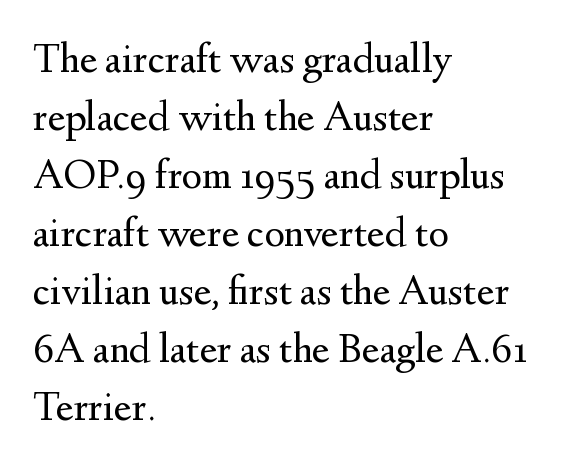
Line spacing here is normal. The letterforms sit shoulder to shoulder at normal distance. Compared with a typical body face, this is equally light or lighter still. Alignment: flush left. This is the regular roman posture of the typeface.
